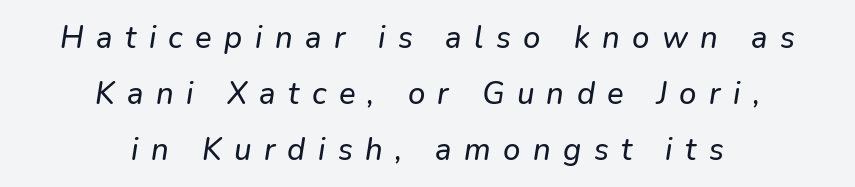
{"serif": "no", "width": "normal", "stroke_contrast": "low", "x_height": "medium", "monospaced": "no", "underline": "no", "align": "center", "line_spacing_ratio": 1.8, "letter_spacing": "wide", "letter_spacing_em": 0.4, "glyph_px": 31}
